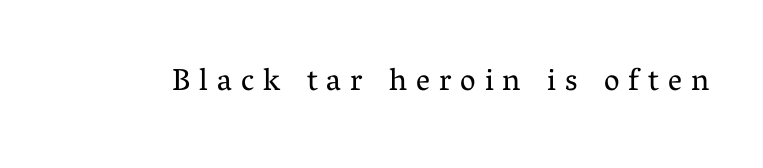
{"serif": "yes", "italic": "no", "bold": "no", "weight": "regular", "width": "normal", "stroke_contrast": "medium", "x_height": "medium", "monospaced": "no", "underline": "no", "letter_spacing": "wide", "letter_spacing_em": 0.29, "glyph_px": 31}
